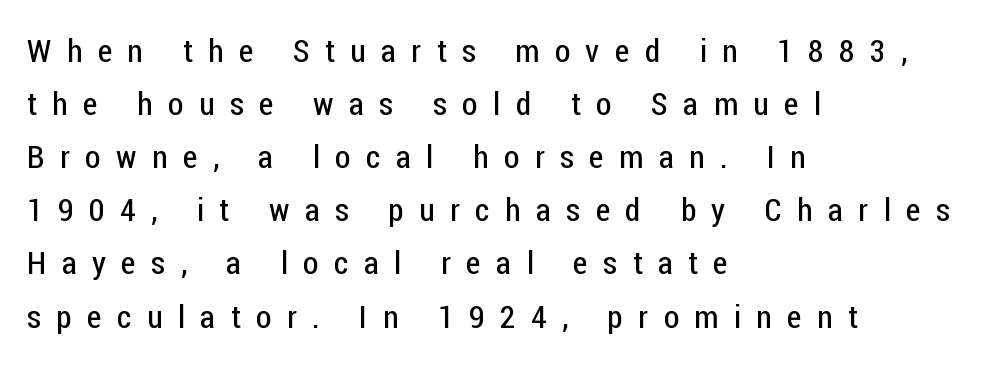
Q: Is the text bold? A: No.
Q: Is the text italic (slanted)? A: No, it is upright.
Q: Is the typeface a serif or a sans-serif typeface? A: Sans-serif.
Q: Is the text underlined? A: No.
Q: How is the paragraph aligned? A: Left-aligned.
Q: Is the spacing between letters normal or unusually wide? A: Unusually wide.
Q: Is the spacing between lines tight, normal or loose? A: Normal.
Q: Width (condensed, normal, or wide)? A: Condensed.
Q: Stroke contrast? A: Low.
Q: x-height? A: Medium.
Q: Monospaced? A: No.
